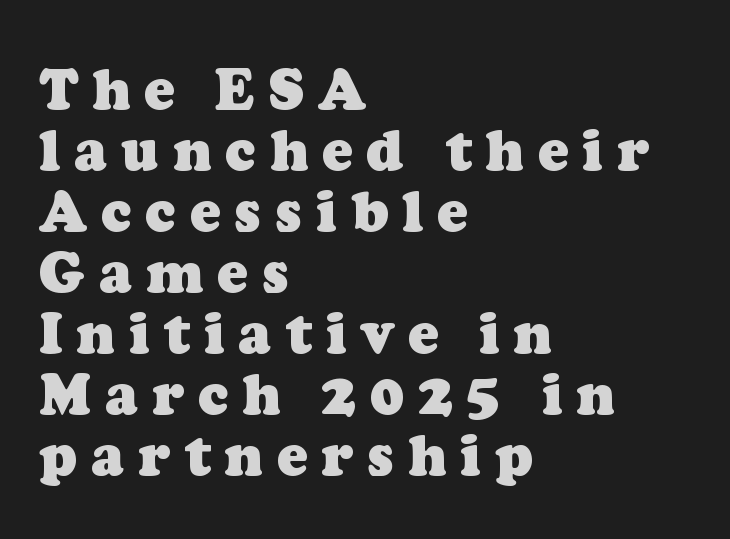
Students, this is bold: see how much ink each stroke carries. Type without underlining. Little horizontal feet cap the strokes, marking this as serif type. Substantial extra tracking has been applied to these lines. Compared with a centered layout, this one pins lines to the left instead. One glance says dense: line gaps are narrower than usual.
